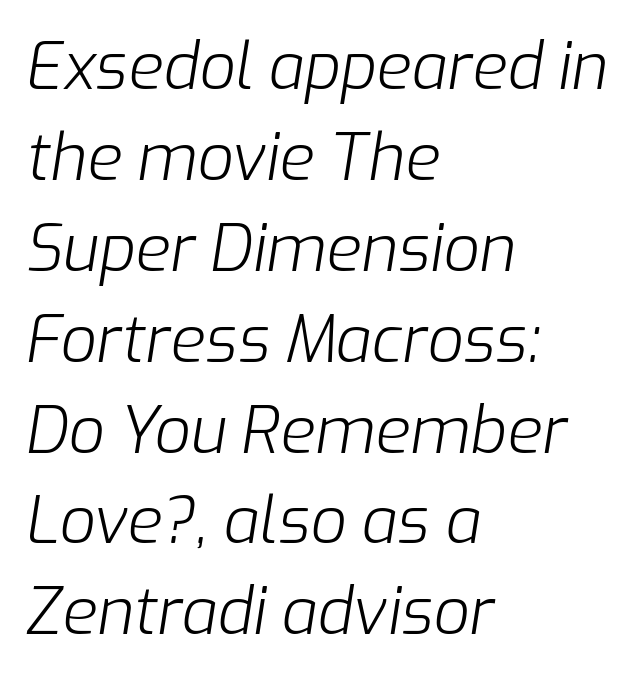
The image shows 64 px light type, italic (leaning right); set left-aligned, normal line spacing (1.42x), normal letter spacing, not underlined; low stroke contrast and a medium x-height.
